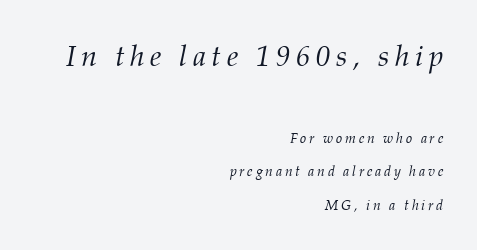
Q: Is the text bold? A: No.
Q: Is the text italic (slanted)? A: Yes, it leans right by about 12 degrees.
Q: Is the typeface a serif or a sans-serif typeface? A: Serif.
Q: Is the text underlined? A: No.
Q: How is the paragraph aligned? A: Right-aligned.
Q: Is the spacing between lines tight, normal or loose? A: Loose.
Q: Which block of text is set in a larger size, the first (top) or the second (bottom)? A: The first (top) one.
Q: Width (condensed, normal, or wide)? A: Normal.
Q: Stroke contrast? A: Medium.
Q: x-height? A: Medium.
Q: Monospaced? A: No.
